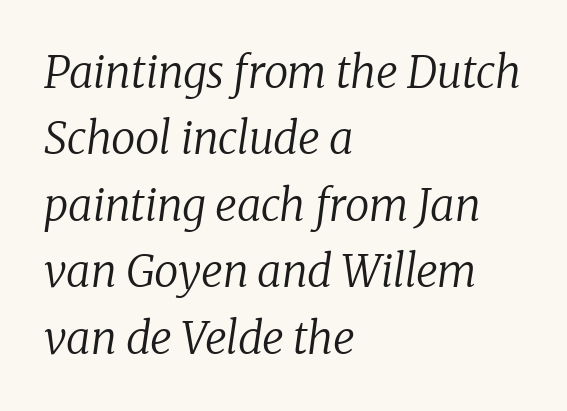
{"serif": "yes", "italic": "yes", "lean": "right", "slant_degrees": 8, "bold": "no", "weight": "regular", "width": "normal", "stroke_contrast": "low", "x_height": "medium", "monospaced": "no", "underline": "no", "align": "left", "line_spacing": "normal", "line_spacing_ratio": 1.51, "letter_spacing": "normal", "letter_spacing_em": 0.0, "glyph_px": 44}
